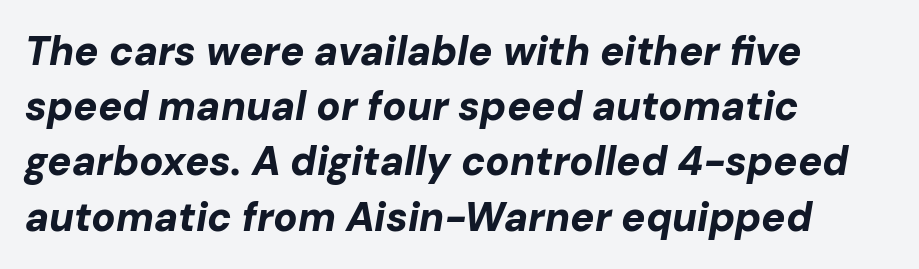
Q: Is the text bold? A: Yes.
Q: Is the text italic (slanted)? A: Yes, it leans right by about 10 degrees.
Q: Is the text underlined? A: No.
Q: How is the paragraph aligned? A: Left-aligned.
Q: Is the spacing between letters normal or unusually wide? A: Normal.
Q: Is the spacing between lines tight, normal or loose? A: Normal.
Q: Width (condensed, normal, or wide)? A: Normal.
Q: Stroke contrast? A: Low.
Q: x-height? A: Medium.
Q: Monospaced? A: No.
